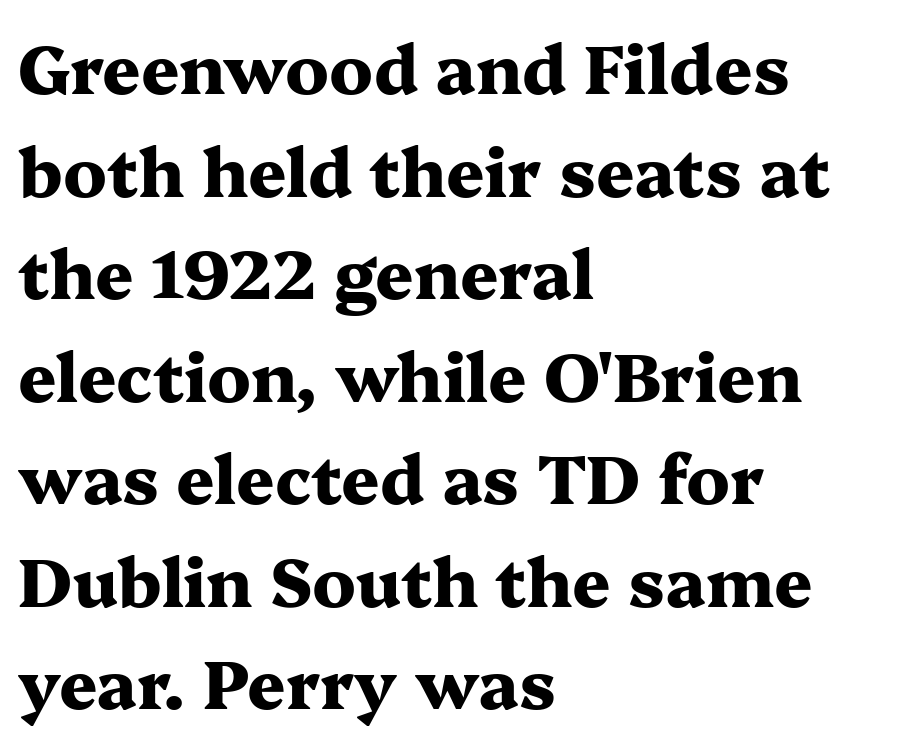
{"serif": "yes", "italic": "no", "bold": "yes", "weight": "heavy", "width": "wide", "stroke_contrast": "medium", "x_height": "medium", "monospaced": "no", "underline": "no", "align": "left", "line_spacing": "normal", "line_spacing_ratio": 1.53, "letter_spacing": "normal", "letter_spacing_em": 0.0, "glyph_px": 67}
